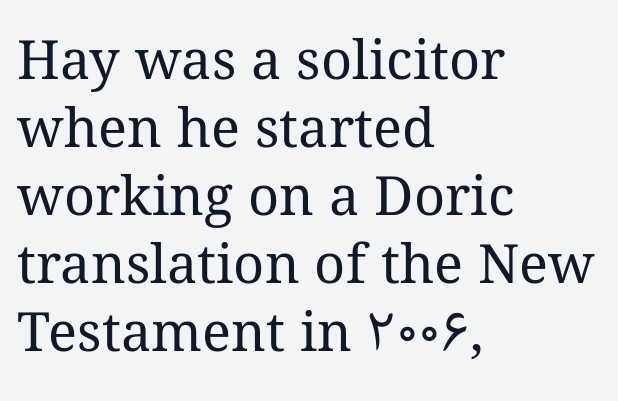
The image shows 54 px regular-weight type, upright; set left-aligned, normal line spacing (1.26x), normal letter spacing, not underlined; medium stroke contrast and a medium x-height.
